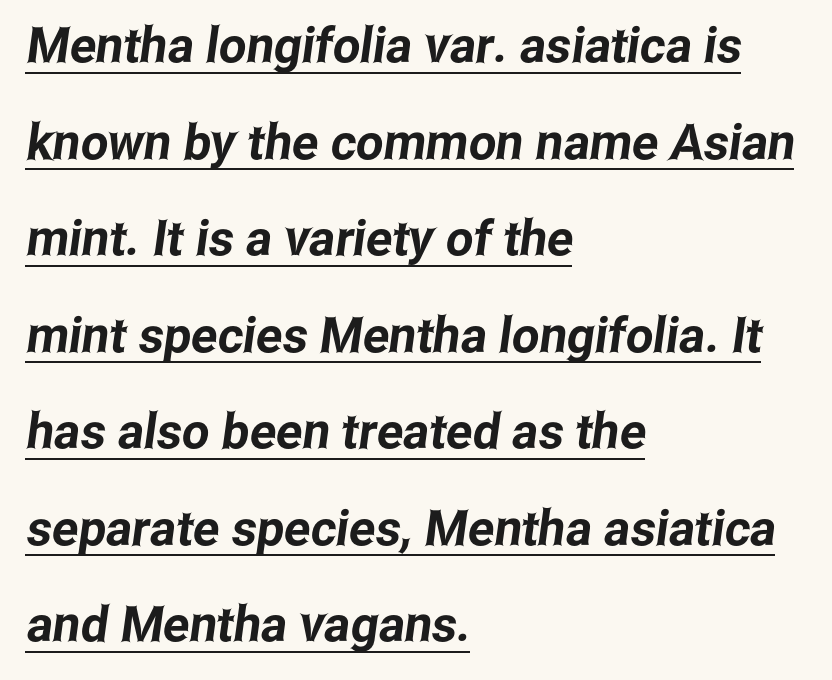
{"serif": "no", "width": "condensed", "stroke_contrast": "low", "x_height": "medium", "monospaced": "no", "underline": "yes", "align": "left", "line_spacing": "loose", "line_spacing_ratio": 1.97, "letter_spacing": "normal", "letter_spacing_em": 0.0, "glyph_px": 49}
